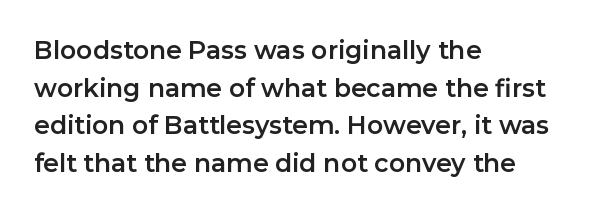
Descender tails drop into unmarked territory. If you drew a ruler down the left edge, every line would touch it. Nope, not italic — everything's standing straight. Successive baselines arrive at the customary interval. Tracking value appears to be zero — textbook default spacing.
